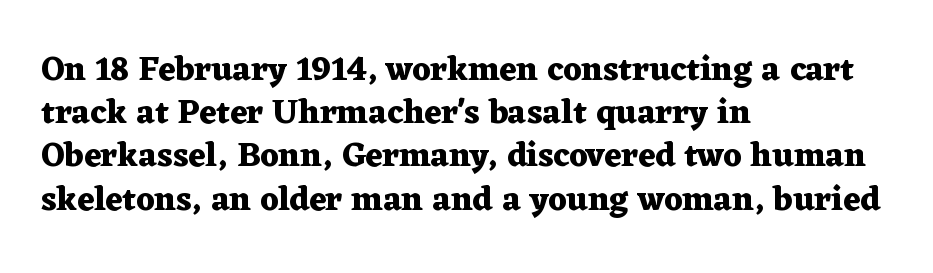
Q: Is the text bold? A: Yes.
Q: Is the text italic (slanted)? A: No, it is upright.
Q: Is the typeface a serif or a sans-serif typeface? A: Serif.
Q: Is the text underlined? A: No.
Q: How is the paragraph aligned? A: Left-aligned.
Q: Is the spacing between letters normal or unusually wide? A: Normal.
Q: Is the spacing between lines tight, normal or loose? A: Normal.
Q: Width (condensed, normal, or wide)? A: Wide.
Q: Stroke contrast? A: Medium.
Q: x-height? A: Medium.
Q: Monospaced? A: No.
